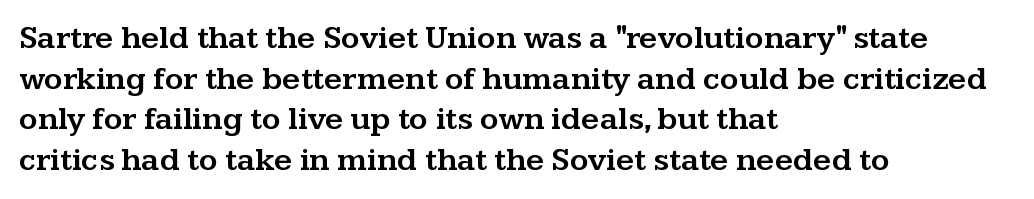
The image shows 32 px wide serif type, upright; set left-aligned, normal line spacing (1.27x), normal letter spacing, not underlined; medium stroke contrast and a medium x-height.
